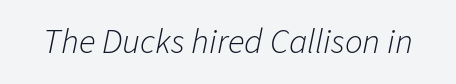
Weight class: somewhere from thin through regular. Does the lettering tilt? It does — this is italic. Think of a printed novel: that variable character pitch is what you see here. This sample uses plain, unmodified letter spacing.
